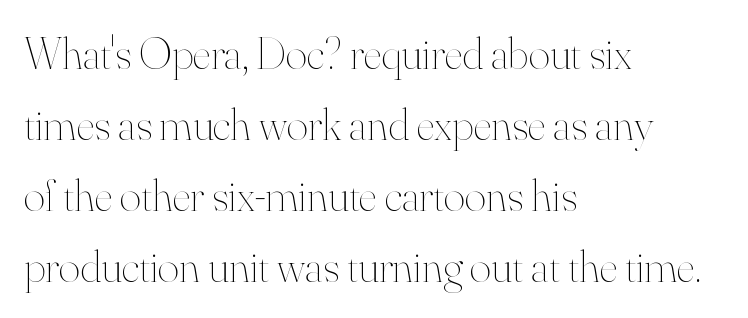
Q: Is the text bold? A: No.
Q: Is the text italic (slanted)? A: No, it is upright.
Q: Is the text underlined? A: No.
Q: How is the paragraph aligned? A: Left-aligned.
Q: Is the spacing between letters normal or unusually wide? A: Normal.
Q: Is the spacing between lines tight, normal or loose? A: Normal.
Q: Width (condensed, normal, or wide)? A: Normal.
Q: Stroke contrast? A: High.
Q: x-height? A: Small.
Q: Monospaced? A: No.
